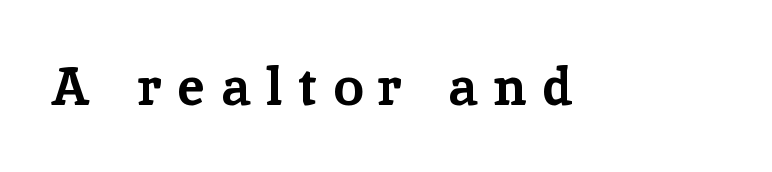
Q: Is the text bold? A: Yes.
Q: Is the text italic (slanted)? A: No, it is upright.
Q: Is the typeface a serif or a sans-serif typeface? A: Serif.
Q: Is the text underlined? A: No.
Q: Is the spacing between letters normal or unusually wide? A: Unusually wide.
Q: Width (condensed, normal, or wide)? A: Normal.
Q: Stroke contrast? A: Low.
Q: x-height? A: Medium.
Q: Monospaced? A: No.
